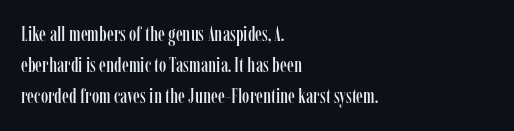
Q: Is the text italic (slanted)? A: No, it is upright.
Q: Is the text underlined? A: No.
Q: How is the paragraph aligned? A: Left-aligned.
Q: Is the spacing between letters normal or unusually wide? A: Normal.
Q: Is the spacing between lines tight, normal or loose? A: Normal.
